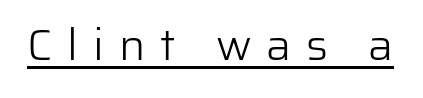
Italic? Not at all — the glyphs are vertical. Stem width sits at or under what a default text font uses. Between one letter and the next there's a generous, obvious gap. Looks like regular typesetting: each glyph gets only the width it needs. Each letter's strokes conclude bluntly, with no projecting serifs. Glance below the letters and you will spot a drawn line.
